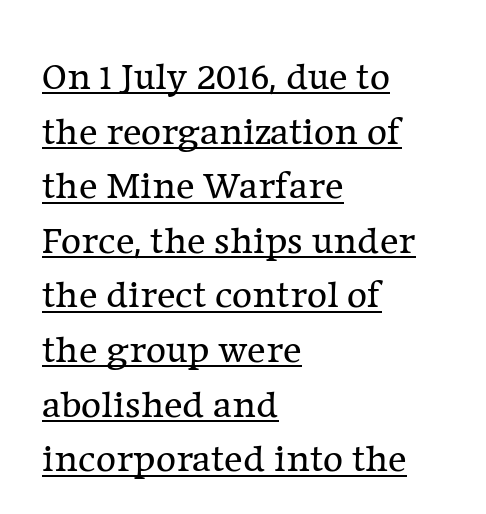
Leftover space on each line is placed entirely after the last word. The rendering uses the underline text-decoration. Type style note: has serifs. Inter-character spacing is left at the font's built-in metrics.
